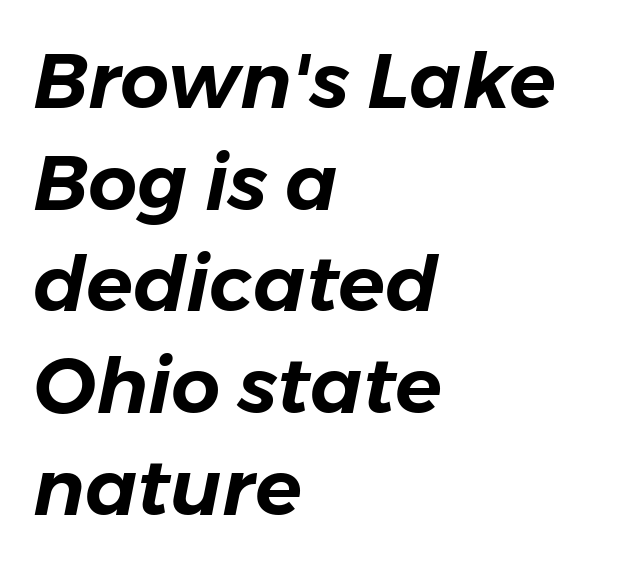
The image shows 77 px text type, italic (leaning right); set left-aligned, normal line spacing (1.32x), normal letter spacing, not underlined; low stroke contrast and a medium x-height.
